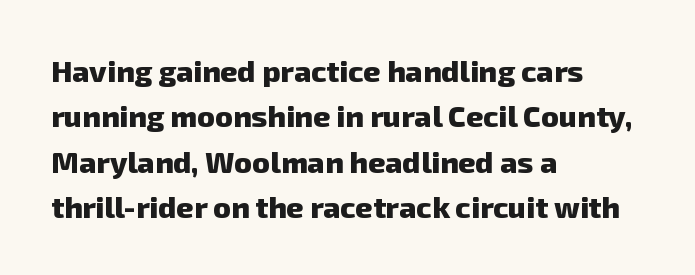
Q: Is the text bold? A: Yes.
Q: Is the typeface a serif or a sans-serif typeface? A: Sans-serif.
Q: Is the text underlined? A: No.
Q: How is the paragraph aligned? A: Left-aligned.
Q: Is the spacing between letters normal or unusually wide? A: Normal.
Q: Is the spacing between lines tight, normal or loose? A: Normal.
Q: Width (condensed, normal, or wide)? A: Normal.
Q: Stroke contrast? A: Low.
Q: x-height? A: Medium.
Q: Monospaced? A: No.
